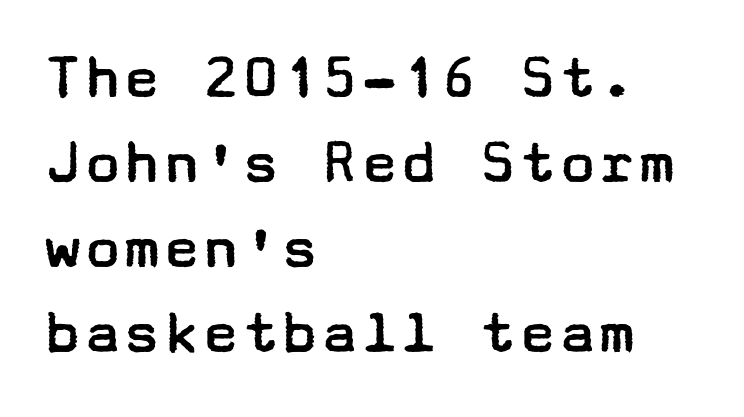
{"serif": "no", "italic": "no", "bold": "no", "weight": "regular", "width": "wide", "stroke_contrast": "low", "x_height": "medium", "underline": "no", "align": "left", "line_spacing": "normal", "line_spacing_ratio": 1.29, "letter_spacing": "normal", "letter_spacing_em": 0.0, "glyph_px": 66}
